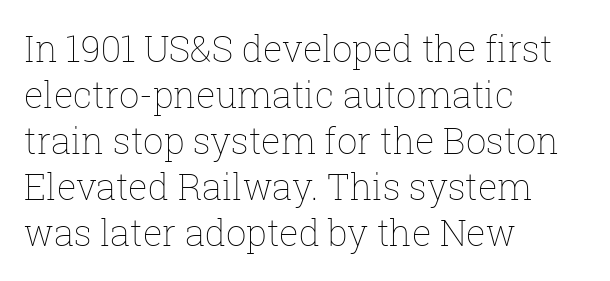
The image shows 36 px thin type, upright; set left-aligned, normal line spacing (1.28x), normal letter spacing, not underlined; low stroke contrast and a medium x-height.
